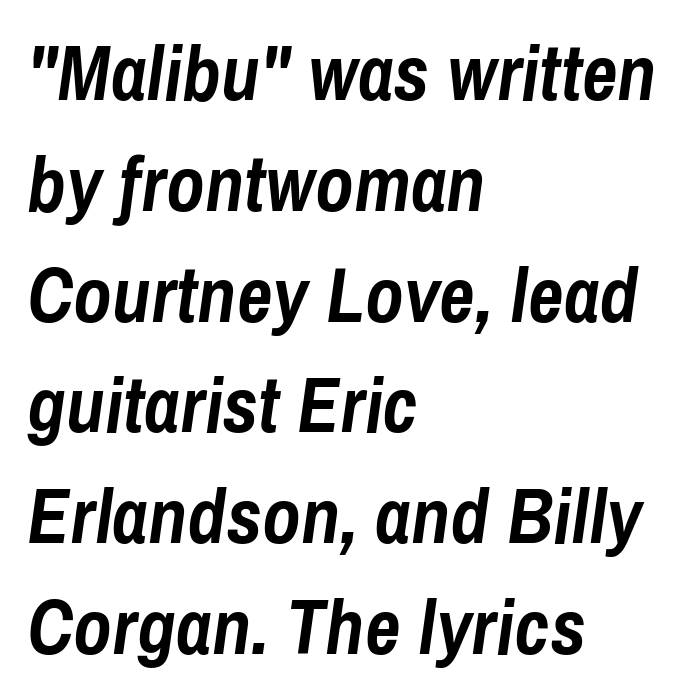
The image shows 78 px semibold, condensed type, italic (leaning right); set left-aligned, normal line spacing (1.42x), normal letter spacing, not underlined; low stroke contrast and a medium x-height.
